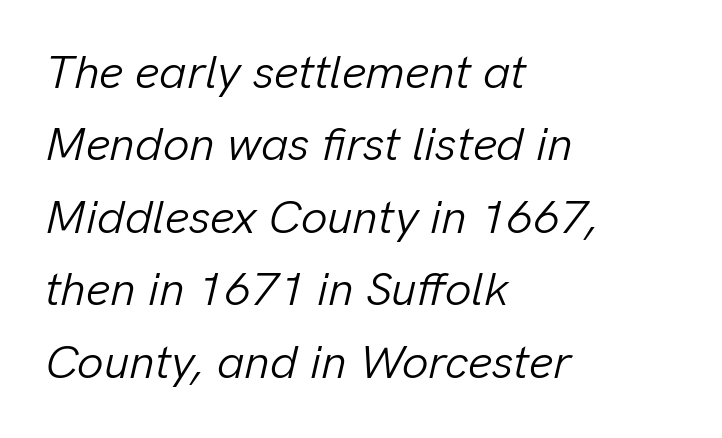
{"italic": "yes", "lean": "right", "slant_degrees": 13, "bold": "no", "weight": "light", "width": "normal", "stroke_contrast": "low", "x_height": "medium", "monospaced": "no", "underline": "no", "align": "left", "line_spacing": "normal", "line_spacing_ratio": 1.54, "letter_spacing": "normal", "letter_spacing_em": 0.0, "glyph_px": 47}
